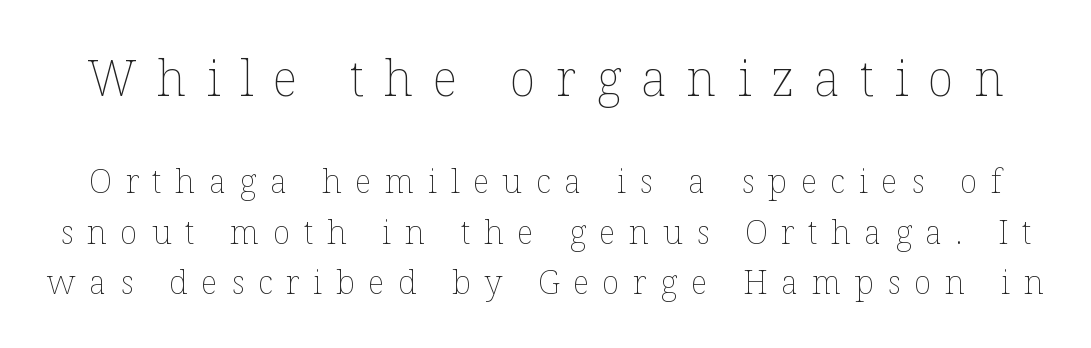
Q: Is the text bold? A: No.
Q: Is the text italic (slanted)? A: No, it is upright.
Q: Is the text underlined? A: No.
Q: Is the spacing between letters normal or unusually wide? A: Unusually wide.
Q: Is the spacing between lines tight, normal or loose? A: Normal.
Q: Which block of text is set in a larger size, the first (top) or the second (bottom)? A: The first (top) one.
Q: Width (condensed, normal, or wide)? A: Normal.
Q: Stroke contrast? A: Low.
Q: x-height? A: Medium.
Q: Monospaced? A: No.
